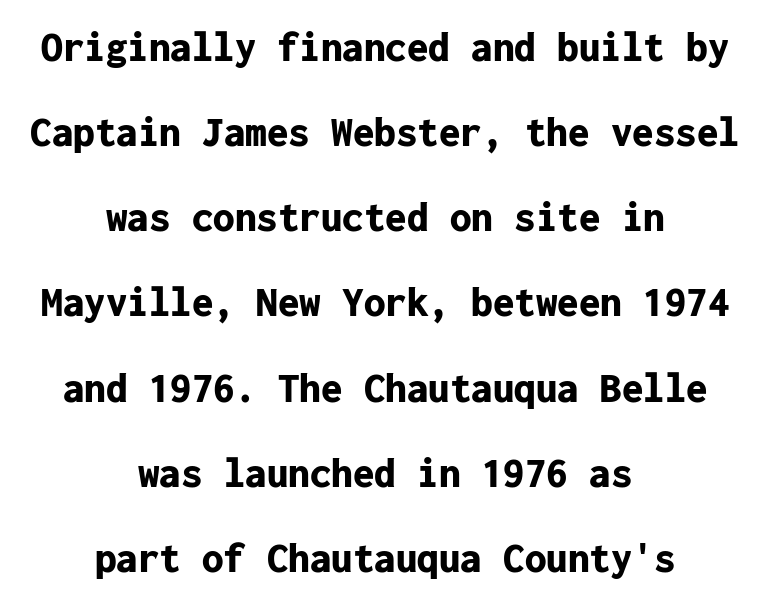
{"serif": "no", "italic": "no", "bold": "yes", "weight": "bold", "width": "normal", "stroke_contrast": "low", "x_height": "medium", "monospaced": "yes", "underline": "no", "align": "center", "line_spacing": "loose", "line_spacing_ratio": 1.98, "letter_spacing": "normal", "letter_spacing_em": 0.0, "glyph_px": 43}
